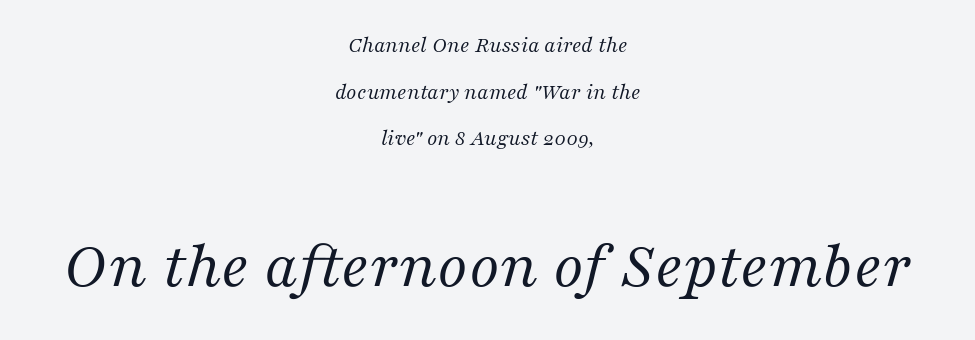
Q: Is the text bold? A: No.
Q: Is the text italic (slanted)? A: Yes, it leans right by about 16 degrees.
Q: Is the typeface a serif or a sans-serif typeface? A: Serif.
Q: Is the text underlined? A: No.
Q: How is the paragraph aligned? A: Centered.
Q: Is the spacing between letters normal or unusually wide? A: Normal.
Q: Is the spacing between lines tight, normal or loose? A: Loose.
Q: Which block of text is set in a larger size, the first (top) or the second (bottom)? A: The second (bottom) one.
Q: Width (condensed, normal, or wide)? A: Normal.
Q: Stroke contrast? A: Medium.
Q: x-height? A: Medium.
Q: Monospaced? A: No.
